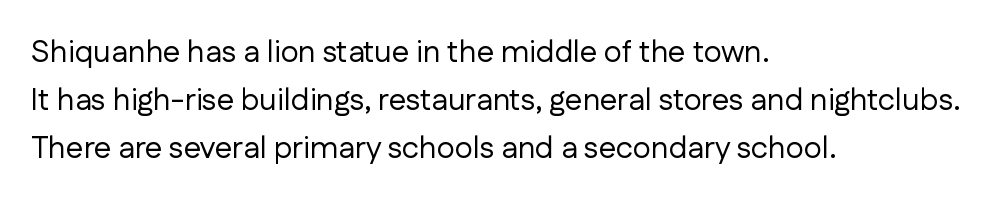
Q: Is the text bold? A: No.
Q: Is the text italic (slanted)? A: No, it is upright.
Q: Is the typeface a serif or a sans-serif typeface? A: Sans-serif.
Q: Is the text underlined? A: No.
Q: How is the paragraph aligned? A: Left-aligned.
Q: Is the spacing between letters normal or unusually wide? A: Normal.
Q: Is the spacing between lines tight, normal or loose? A: Normal.
Q: Width (condensed, normal, or wide)? A: Normal.
Q: Stroke contrast? A: Low.
Q: x-height? A: Medium.
Q: Monospaced? A: No.
